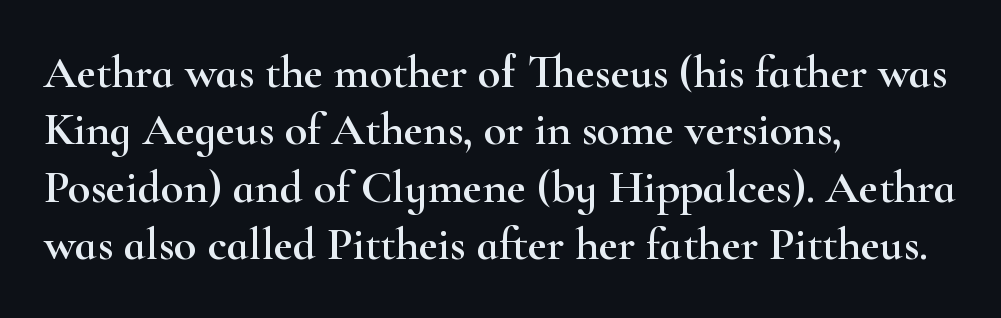
{"serif": "yes", "italic": "no", "width": "wide", "stroke_contrast": "high", "x_height": "small", "monospaced": "no", "underline": "no", "align": "left", "line_spacing": "normal", "line_spacing_ratio": 1.25, "letter_spacing": "normal", "letter_spacing_em": 0.0, "glyph_px": 46}
